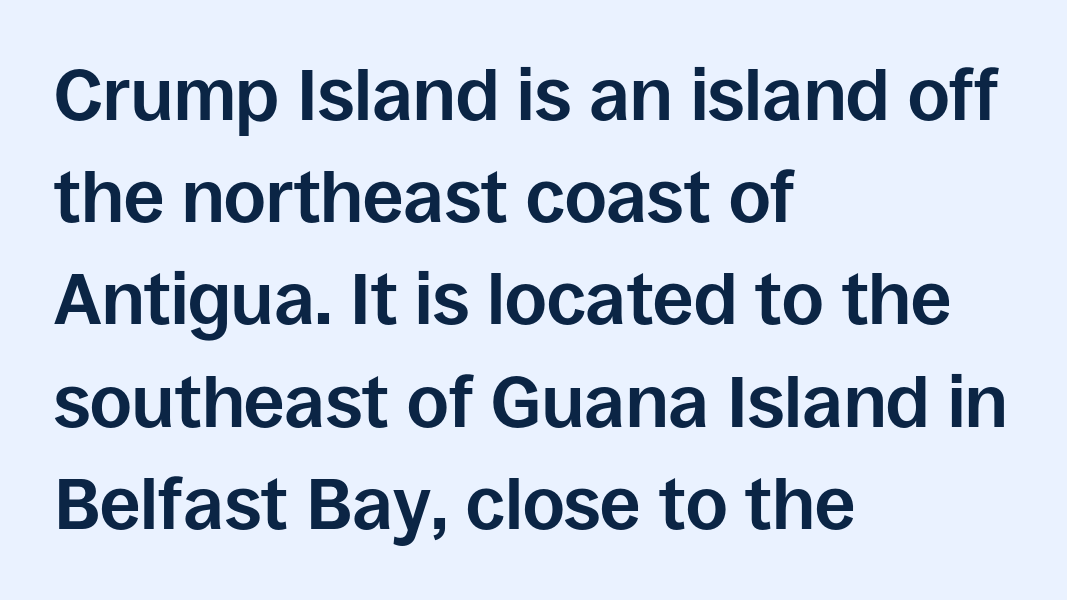
Reading down the block, your eye returns to a fixed left position each line. Set as a true bold cut, around the 700 mark. Clear beneath every line of the passage. Serif or sans? Sans — the stroke terminals are bare. Posture: upright roman. The vertical gap from one line to the next is medium.
